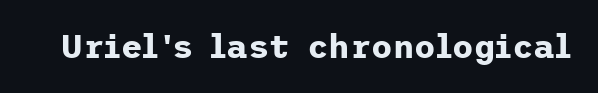
{"serif": "no", "italic": "no", "bold": "yes", "weight": "bold", "width": "normal", "stroke_contrast": "low", "x_height": "medium", "underline": "no", "letter_spacing": "normal", "letter_spacing_em": 0.0, "glyph_px": 33}
